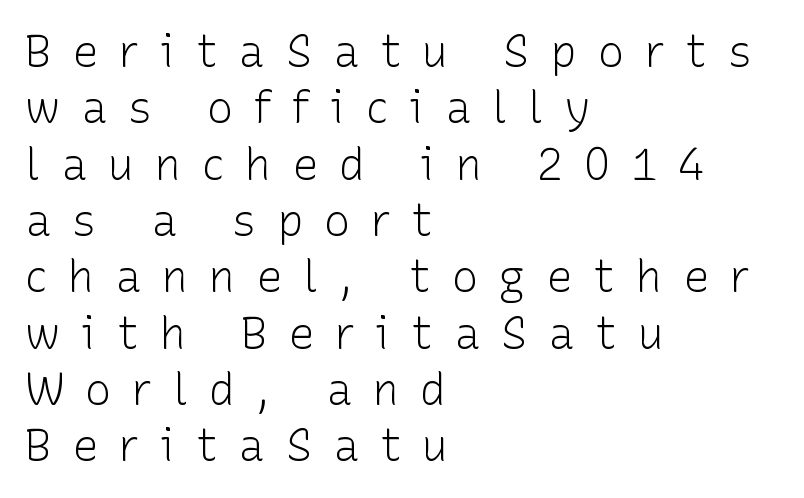
Has an underline been added? It has not. Do the characters align in a grid? No, the font is proportional. Honestly, the row spacing looks completely unremarkable. The rendering anchors every line to the left-hand side.
